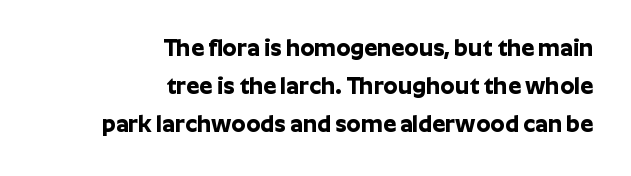
Summary of weight: heavy, a full bold. A typesetter would call this zero additional tracking. If you drew a ruler down the right edge, every line would touch it. Is there much room between lines? A standard amount, neither cramped nor airy. This is roman type, the default non-slanted kind.
